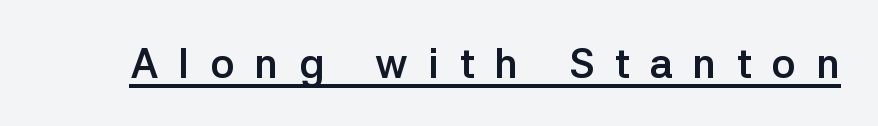
Posture: straight, roman, zero tilt. As a designer I'd log this as weight 700, bold. A typesetter would label this face a sans. Emphasis is given by a line drawn under the lettering.
